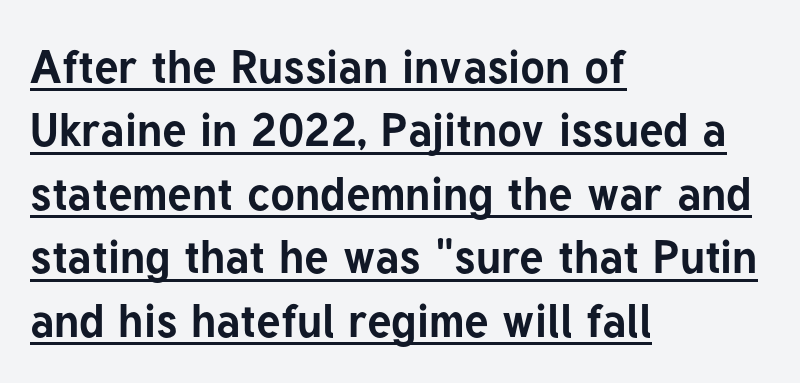
The passage shown has conventional tracking throughout. Nothing sits at the stroke ends, so this counts as sans-serif. It's the straight-up-and-down kind of type. Here the designer chose a conventional face with non-uniform glyph widths. These lines stack with their left ends in a neat column. The sample's only ornament is a line tracing under the words.
